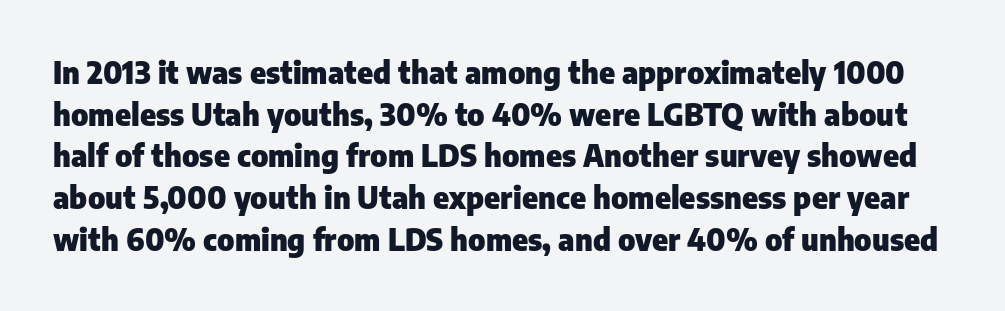
The image shows 30 px heavy sans-serif type, upright; set normal line spacing (1.39x), normal letter spacing, not underlined; low stroke contrast and a medium x-height.
